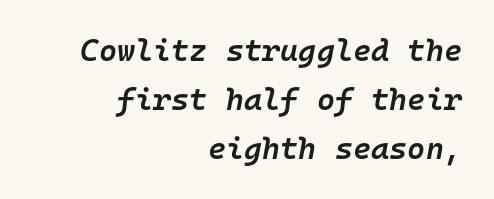
The image shows 31 px semibold type, italic (leaning right), monospaced; set right-aligned, normal line spacing (1.58x), normal letter spacing, not underlined; low stroke contrast and a medium x-height.
